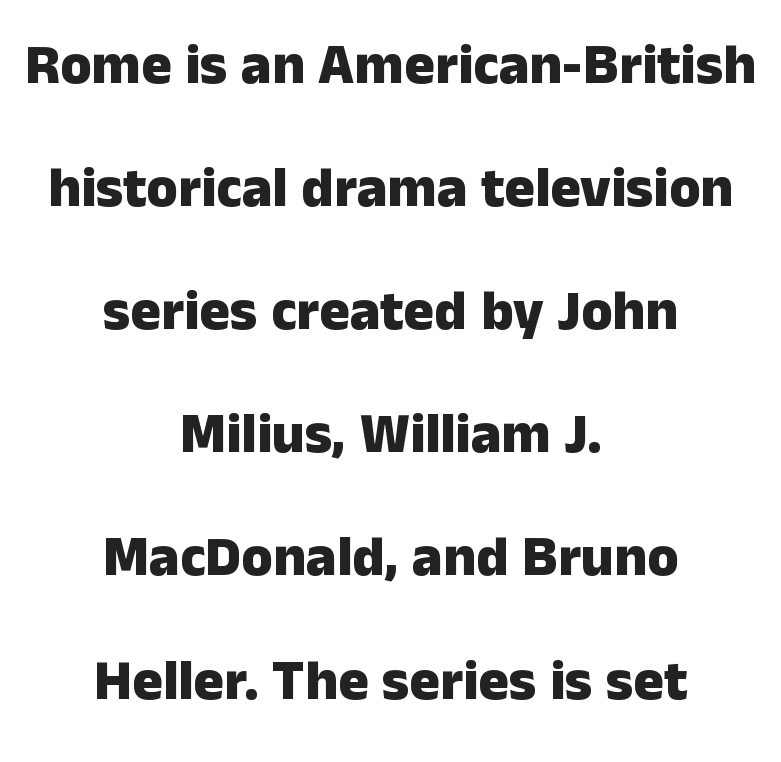
Typographically, this falls in the sans-serif category. The horizontal fit of the characters is conventional and even. Posture: straight, roman, zero tilt. Letters rest on an invisible, unmarked baseline. Its strokes are broad and dark, the hallmark of bold type.
